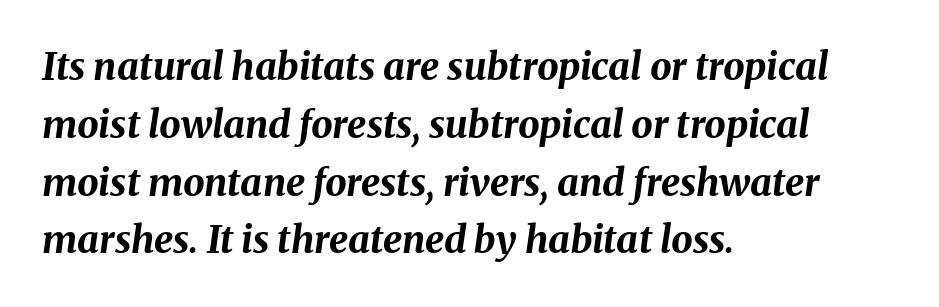
The image shows 38 px bold type, italic (leaning right); set left-aligned, normal line spacing (1.52x), normal letter spacing, not underlined; medium stroke contrast and a medium x-height.
